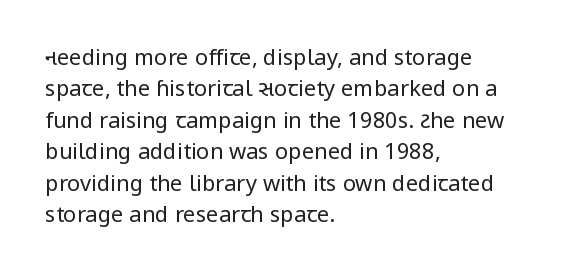
The line-height multiplier appears to be the usual default. The ragged edge is on the right, which tells us the setting is flush left. A typesetter would mark this as roman, not italic. This sample uses plain, unmodified letter spacing. No letter is thick-stroked: the sample isn't bold.
